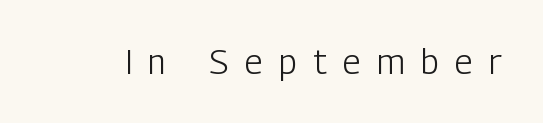
The image shows 34 px light, condensed sans-serif type, upright; set unusually wide letter spacing (+0.49 em), not underlined; low stroke contrast and a medium x-height.
